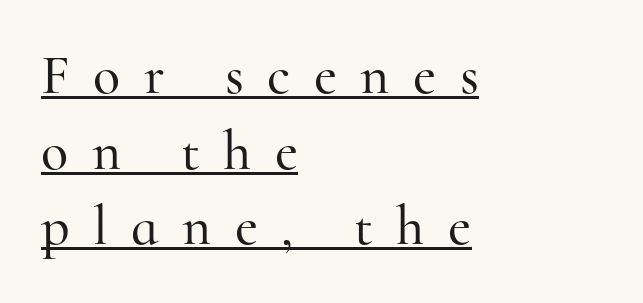
In terms of letterspacing, this is a distinctly airy, spread setting. Regarding leading, the lines here are spaced in the standard way. Left-aligned paragraph, ragged on the right. Looks like regular typesetting: each glyph gets only the width it needs. Quick note: underline on. This rendering employs a face with finishing strokes, i.e., a serif.
